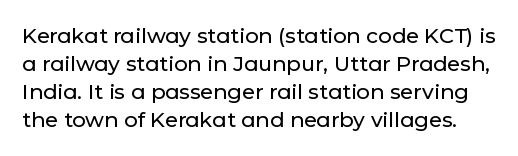
Q: Is the text italic (slanted)? A: No, it is upright.
Q: Is the text underlined? A: No.
Q: Is the spacing between letters normal or unusually wide? A: Normal.
Q: Is the spacing between lines tight, normal or loose? A: Normal.
